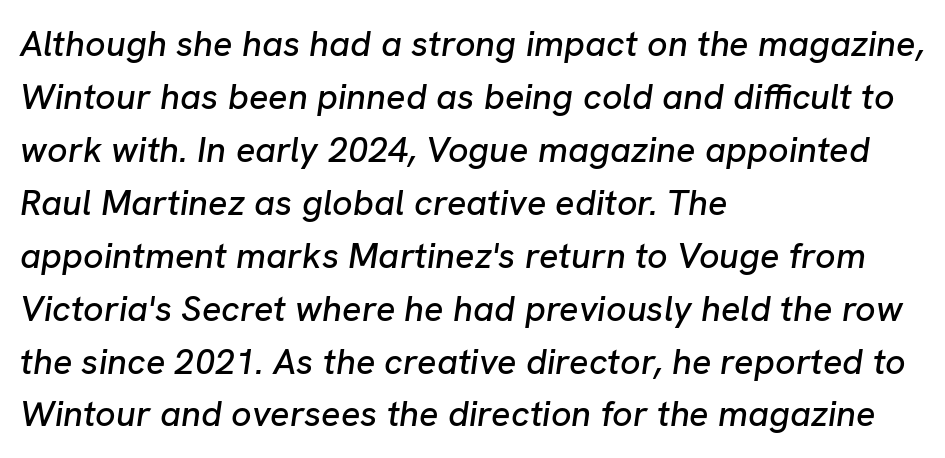
{"italic": "yes", "lean": "right", "slant_degrees": 8, "width": "normal", "stroke_contrast": "low", "x_height": "medium", "monospaced": "no", "underline": "no", "align": "left", "line_spacing": "normal", "line_spacing_ratio": 1.47, "letter_spacing": "normal", "letter_spacing_em": 0.0, "glyph_px": 36}
